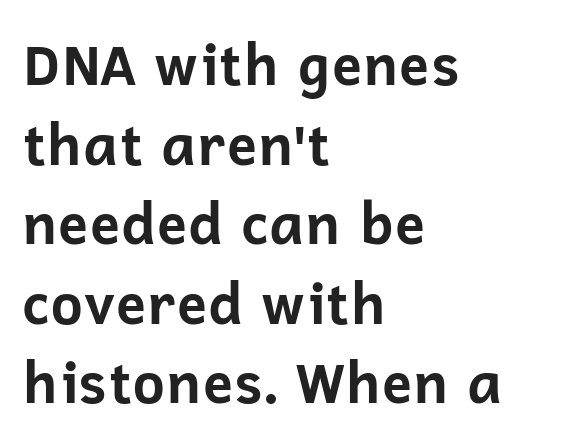
The rendering keeps characters at their native spacing. The type sits square on the baseline with zero lean. In terms of weight, the rendering is a true, heavy bold. Descender tails drop into unmarked territory. The passage is arranged the way most books set body copy — flush left. A typesetter would label this face a sans.
